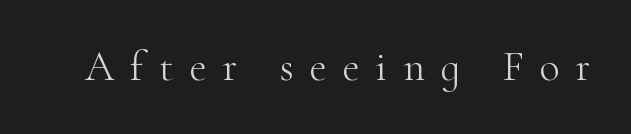
Stems and bowls with no extra thickness — not bold. In terms of letterform style, serifs are clearly present. Italic? Not at all — the glyphs are vertical. Nobody drew a line under any word here.
